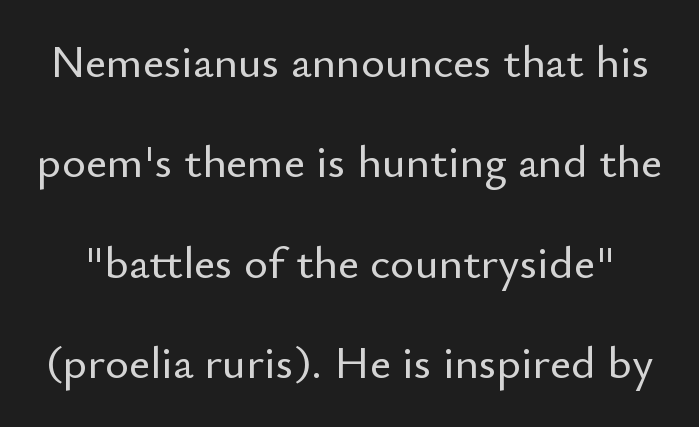
Check where the strokes stop: nothing finishes them off — pure sans. Designer's note — italics off, roman on. The passage shown stacks its lines with a broad gap. The rendering uses natural spacing where letterforms have individual widths. The gaps between neighbouring characters are ordinary and unremarkable.
